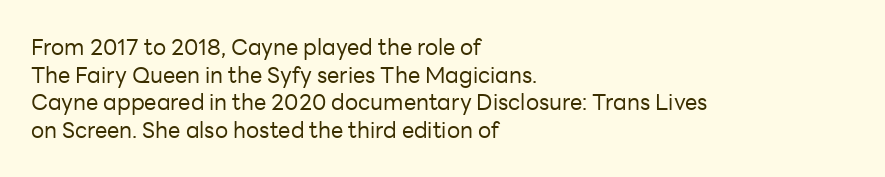
The image shows 22 px text type, upright; set left-aligned, normal line spacing (1.26x), normal letter spacing, not underlined.
